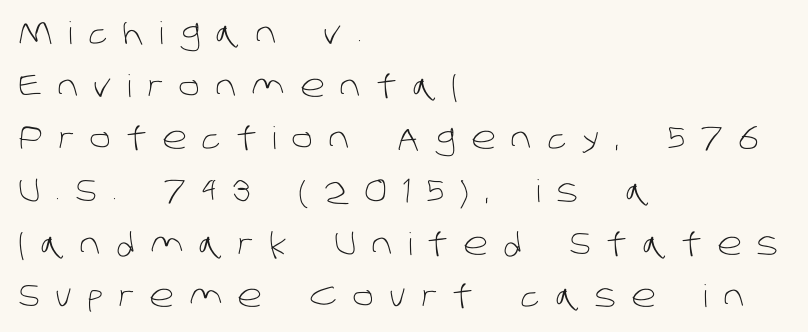
The image shows 31 px light sans-serif type; set left-aligned, normal line spacing (1.7x), unusually wide letter spacing (+0.5 em), not underlined; low stroke contrast and a large x-height.
